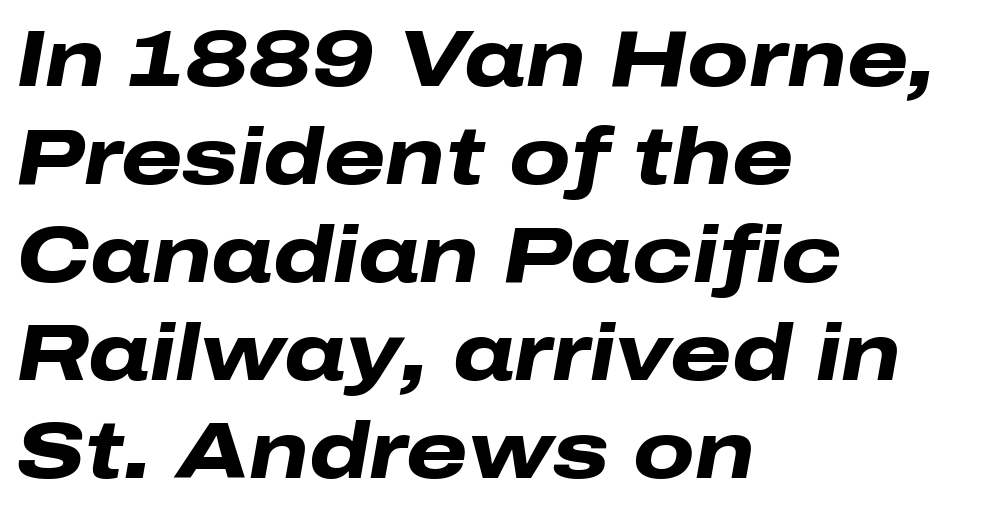
The strokes are fattened all the way to bold. The letterforms sit shoulder to shoulder at normal distance. Do the characters align in a grid? No, the font is proportional. Layout note: lines flush left.
